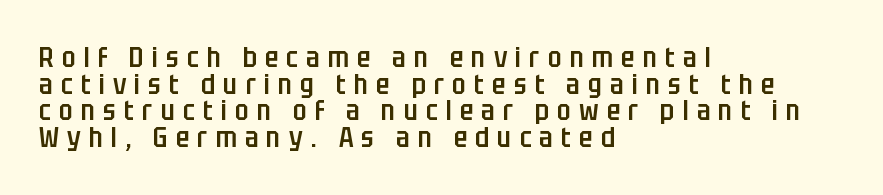
The image shows 28 px semibold, condensed sans-serif type, upright; set left-aligned, tight line spacing (0.95x), unusually wide letter spacing (+0.29 em), not underlined; low stroke contrast and a large x-height.
